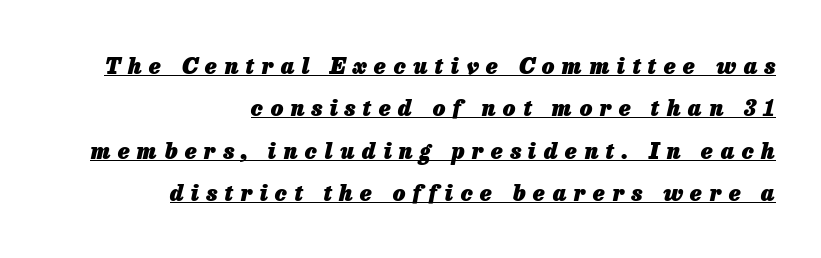
Q: Is the text bold? A: Yes.
Q: Is the text italic (slanted)? A: Yes, it leans right by about 13 degrees.
Q: Is the text underlined? A: Yes.
Q: How is the paragraph aligned? A: Right-aligned.
Q: Is the spacing between letters normal or unusually wide? A: Unusually wide.
Q: Is the spacing between lines tight, normal or loose? A: Loose.
